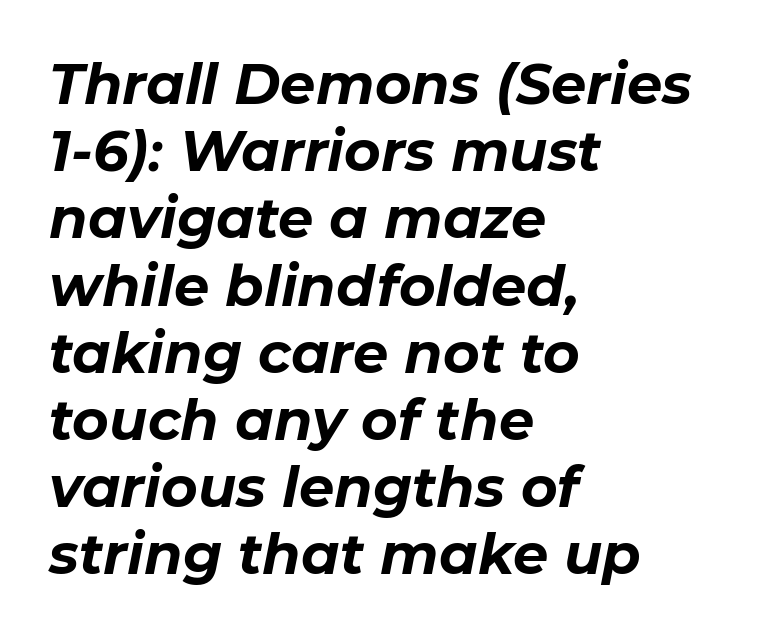
{"italic": "yes", "lean": "right", "slant_degrees": 11, "bold": "yes", "weight": "bold", "width": "normal", "stroke_contrast": "low", "x_height": "medium", "monospaced": "no", "underline": "no", "align": "left", "line_spacing_ratio": 1.2, "letter_spacing": "normal", "letter_spacing_em": 0.0, "glyph_px": 56}
